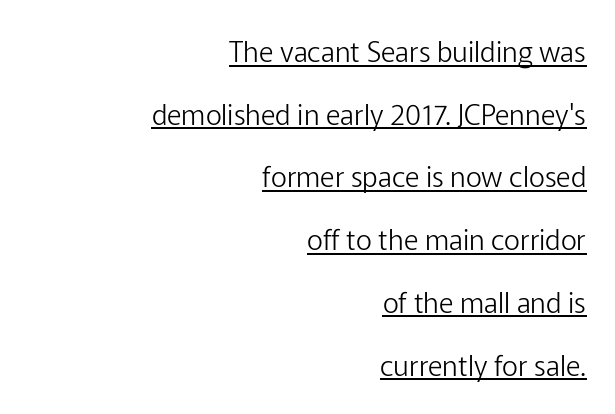
In terms of letterform style, serifs are entirely absent. All the whitespace from short lines collects on the left. The glyphs are accompanied by a horizontal stroke just below them. Reading down the column, the eye jumps a long way to each next line. Unlike italic type, these characters show no tilt at all.
